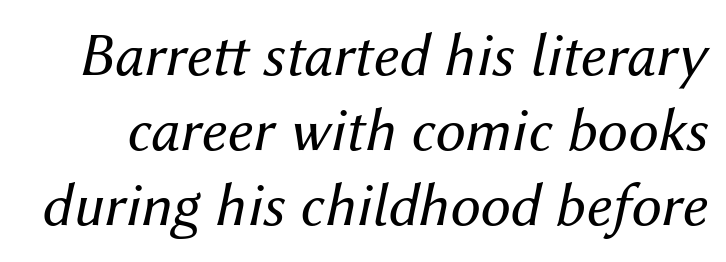
Q: Is the text bold? A: No.
Q: Is the text italic (slanted)? A: Yes, it leans right by about 12 degrees.
Q: Is the text underlined? A: No.
Q: Is the spacing between letters normal or unusually wide? A: Normal.
Q: Width (condensed, normal, or wide)? A: Normal.
Q: Stroke contrast? A: Medium.
Q: x-height? A: Medium.
Q: Monospaced? A: No.
